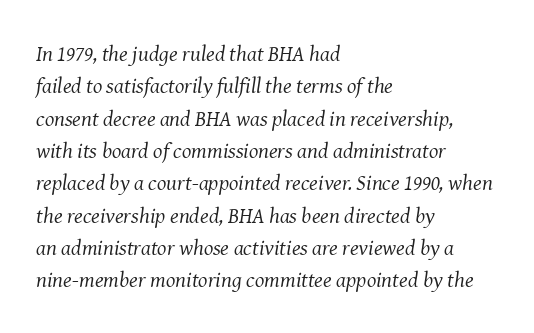
{"italic": "yes", "lean": "right", "slant_degrees": 8, "bold": "no", "underline": "no", "align": "left", "line_spacing": "normal", "line_spacing_ratio": 1.47, "letter_spacing": "normal", "letter_spacing_em": 0.0, "glyph_px": 22}
